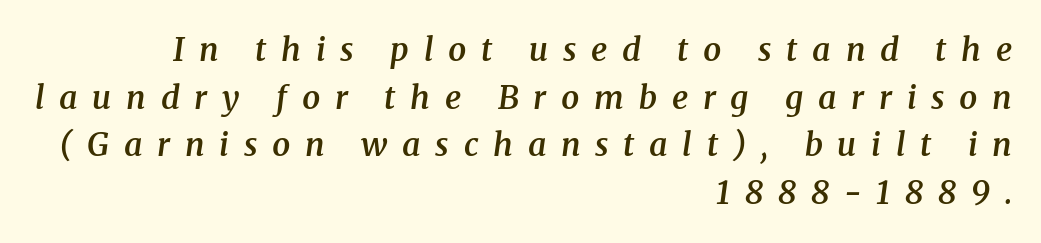
The image shows 32 px semibold serif type, italic (leaning right); set right-aligned, normal line spacing (1.49x), unusually wide letter spacing (+0.46 em), not underlined; medium stroke contrast and a medium x-height.
